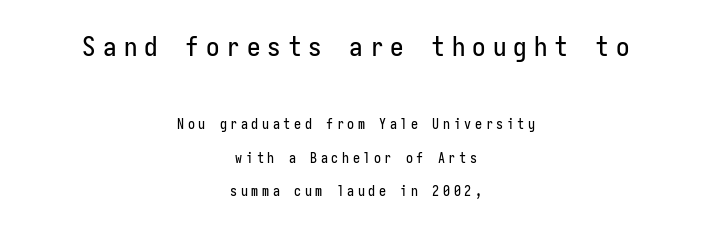
This rendering features lettering with no underline. Line spacing here is loose. Note: larger setting up top, smaller setting below. Casual observation: everything's sitting right in the middle.
